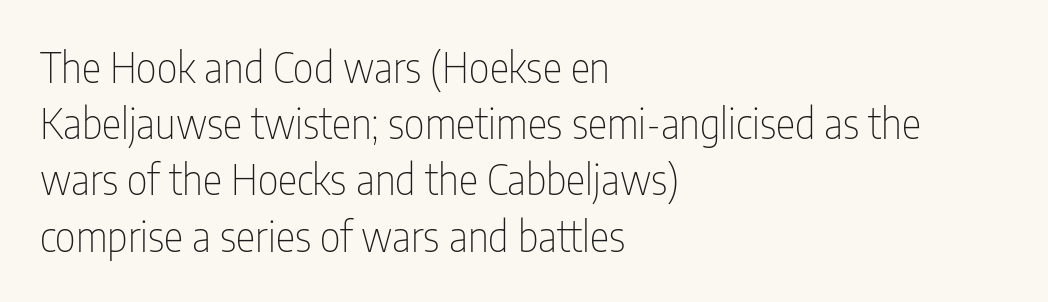
Q: Is the text bold? A: No.
Q: Is the text italic (slanted)? A: No, it is upright.
Q: Is the typeface a serif or a sans-serif typeface? A: Sans-serif.
Q: Is the text underlined? A: No.
Q: How is the paragraph aligned? A: Left-aligned.
Q: Is the spacing between letters normal or unusually wide? A: Normal.
Q: Is the spacing between lines tight, normal or loose? A: Normal.
Q: Width (condensed, normal, or wide)? A: Condensed.
Q: Stroke contrast? A: Low.
Q: x-height? A: Medium.
Q: Monospaced? A: No.
